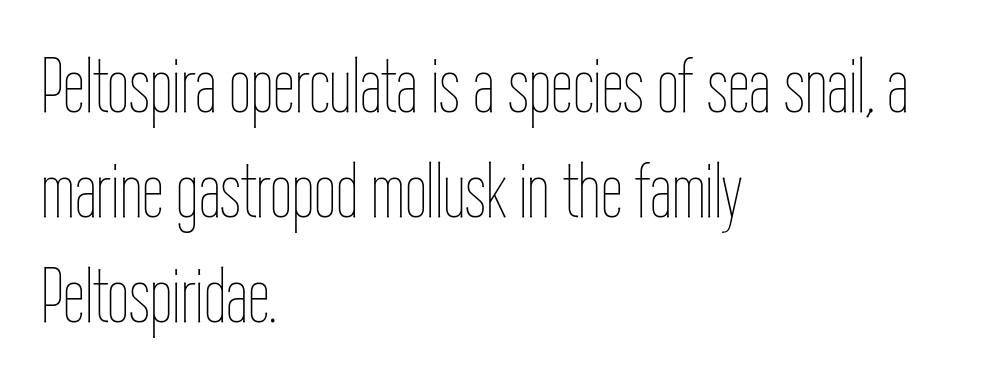
The letterforms sit at book weight or below. The rendering uses natural spacing where letterforms have individual widths. The letters stand upright; this is a roman face. Leading: standard.
